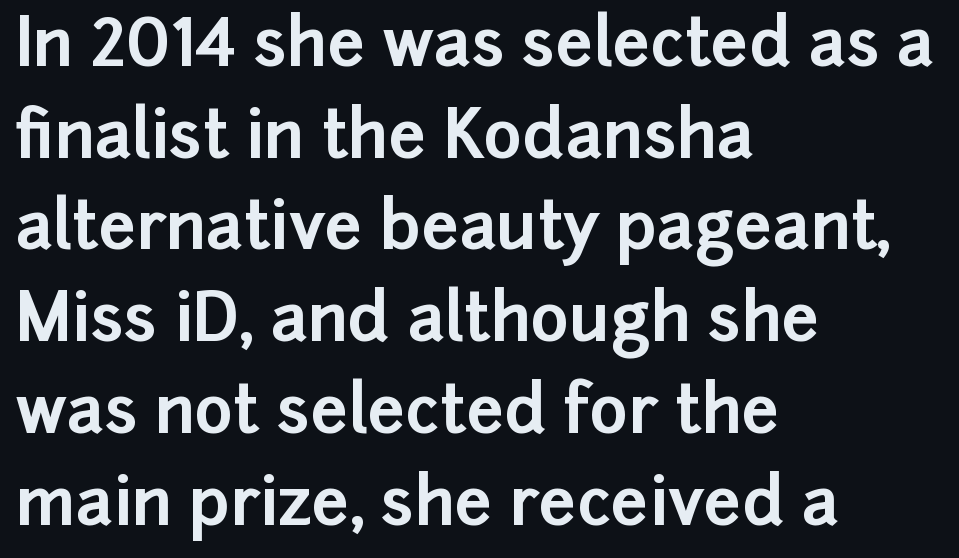
Q: Is the text bold? A: Yes.
Q: Is the text italic (slanted)? A: No, it is upright.
Q: Is the typeface a serif or a sans-serif typeface? A: Sans-serif.
Q: Is the text underlined? A: No.
Q: How is the paragraph aligned? A: Left-aligned.
Q: Is the spacing between letters normal or unusually wide? A: Normal.
Q: Is the spacing between lines tight, normal or loose? A: Normal.
Q: Width (condensed, normal, or wide)? A: Normal.
Q: Stroke contrast? A: Low.
Q: x-height? A: Medium.
Q: Monospaced? A: No.
